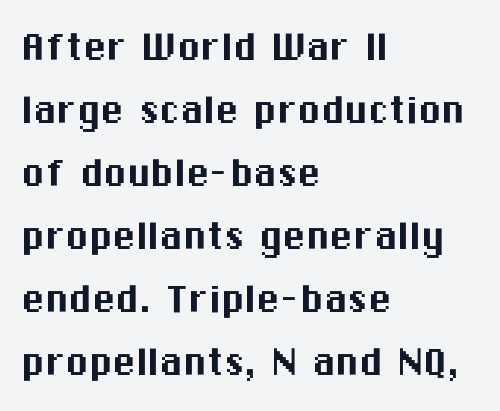
Q: Is the text italic (slanted)? A: No, it is upright.
Q: Is the typeface a serif or a sans-serif typeface? A: Sans-serif.
Q: Is the text underlined? A: No.
Q: How is the paragraph aligned? A: Left-aligned.
Q: Is the spacing between letters normal or unusually wide? A: Normal.
Q: Is the spacing between lines tight, normal or loose? A: Normal.
Q: Width (condensed, normal, or wide)? A: Normal.
Q: Stroke contrast? A: Medium.
Q: x-height? A: Medium.
Q: Monospaced? A: No.
